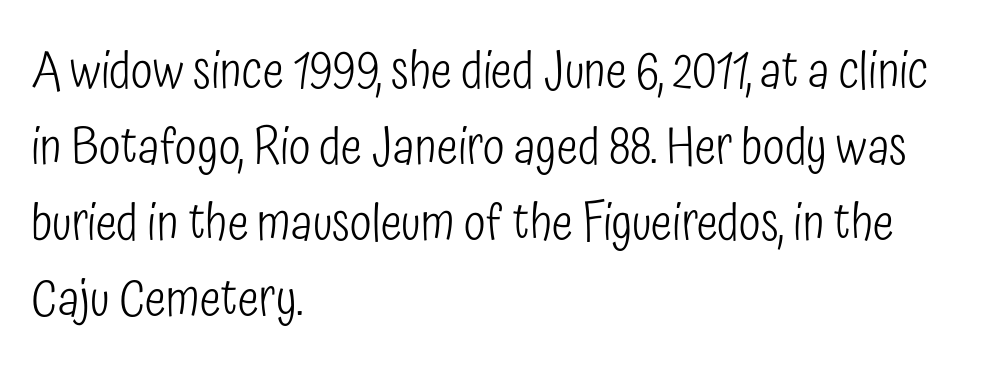
The image shows 50 px light, condensed sans-serif type, upright; set left-aligned, normal line spacing (1.52x), normal letter spacing, not underlined; low stroke contrast and a medium x-height.
